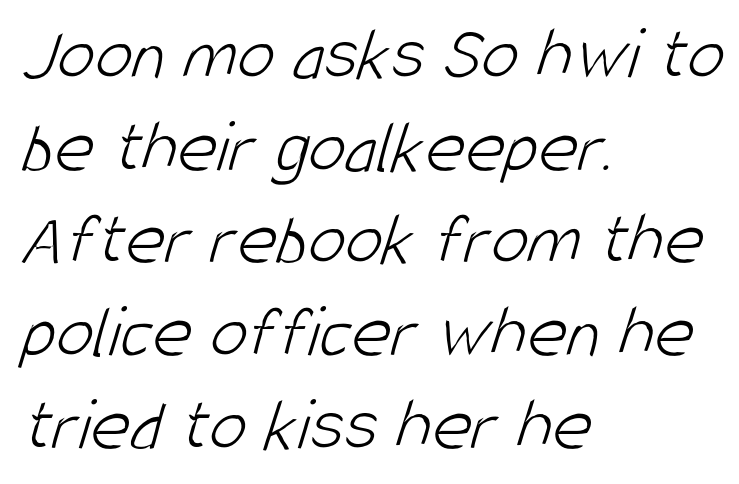
{"serif": "no", "bold": "no", "weight": "light", "width": "condensed", "stroke_contrast": "low", "x_height": "large", "monospaced": "no", "underline": "no", "align": "left", "line_spacing_ratio": 1.22, "letter_spacing": "normal", "letter_spacing_em": 0.0, "glyph_px": 76}
